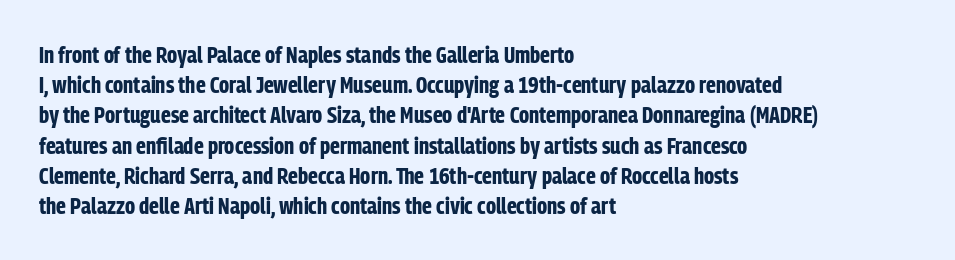
Q: Is the text bold? A: Yes.
Q: Is the text italic (slanted)? A: No, it is upright.
Q: Is the text underlined? A: No.
Q: How is the paragraph aligned? A: Left-aligned.
Q: Is the spacing between letters normal or unusually wide? A: Normal.
Q: Is the spacing between lines tight, normal or loose? A: Normal.
